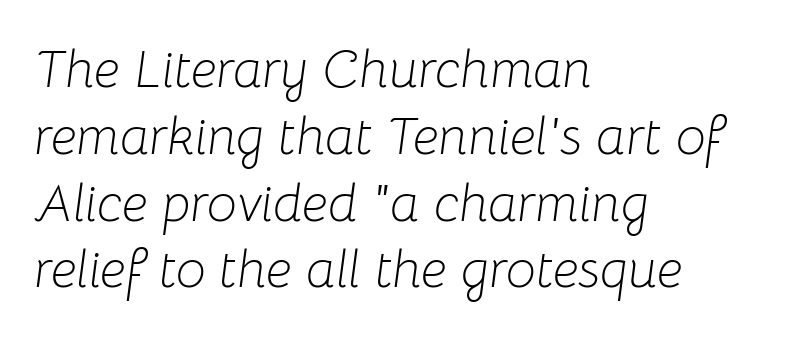
The lines are quadded left. Compared with ordinary roman type, these characters are visibly tilted. These lines are rendered in a variable-pitch font. What's the leading like? Ordinary, nothing unusual. Counters stay open thanks to moderate or lighter strokes.
